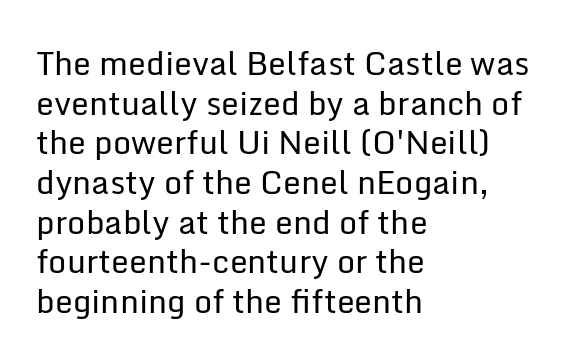
Heft: none added — not bold. A typesetter would mark this as roman, not italic. I'd call this a sans setting — the letters go barefoot. The paragraph has a hard left edge and a soft right edge.
